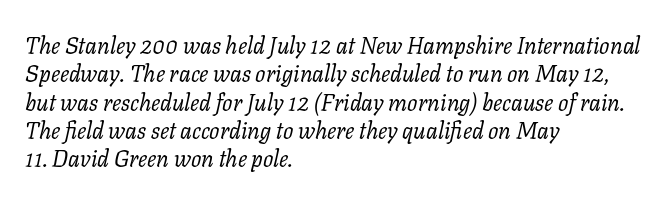
Tracking value appears to be zero — textbook default spacing. Stems here are at most as thick as an everyday book face. The baseline area is clear. Reading down the block, your eye returns to a fixed left position each line.
